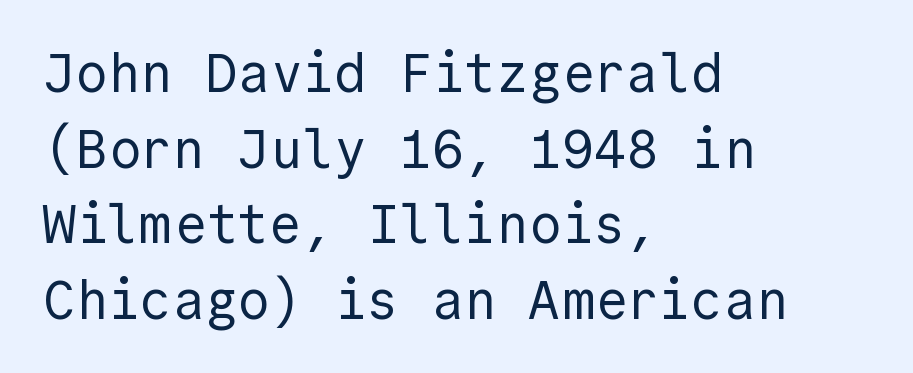
The typography opts for an upright posture over an oblique one. The passage shown is typeset with a sans-serif family. Letter spacing: default. Notice how the passage keeps a crisp vertical edge on the left only.
